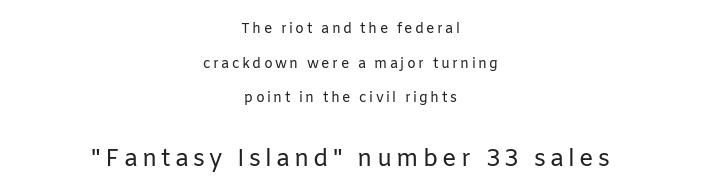
Q: Is the text bold? A: No.
Q: Is the text italic (slanted)? A: No, it is upright.
Q: Is the text underlined? A: No.
Q: How is the paragraph aligned? A: Centered.
Q: Is the spacing between lines tight, normal or loose? A: Loose.
Q: Which block of text is set in a larger size, the first (top) or the second (bottom)? A: The second (bottom) one.
